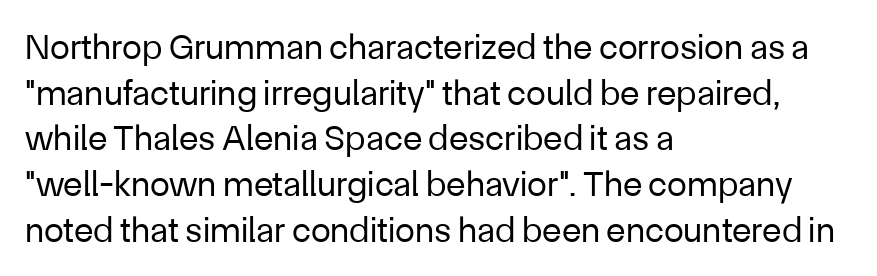
{"serif": "no", "italic": "no", "bold": "no", "weight": "regular", "width": "normal", "stroke_contrast": "low", "x_height": "medium", "monospaced": "no", "underline": "no", "align": "left", "line_spacing": "normal", "line_spacing_ratio": 1.27, "letter_spacing": "normal", "letter_spacing_em": 0.0, "glyph_px": 36}
